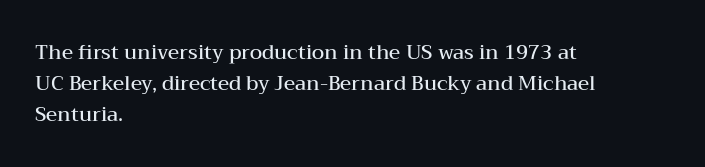
{"italic": "no", "bold": "semi", "underline": "no", "align": "left", "line_spacing": "normal", "line_spacing_ratio": 1.54, "letter_spacing": "normal", "letter_spacing_em": 0.0, "glyph_px": 20}
